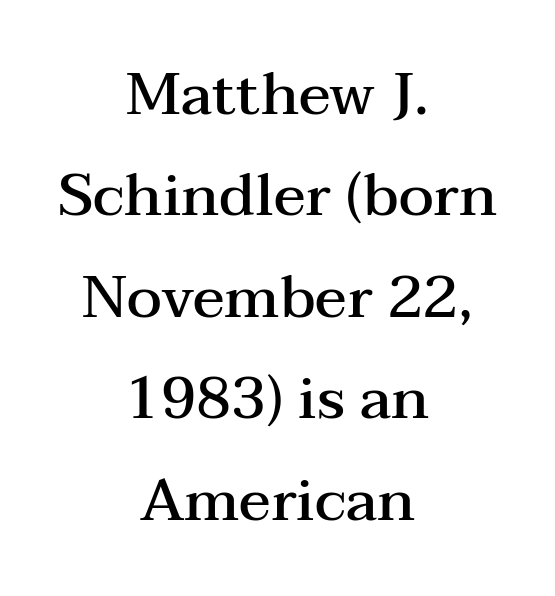
Q: Is the text bold? A: Semi-bold.
Q: Is the text italic (slanted)? A: No, it is upright.
Q: Is the typeface a serif or a sans-serif typeface? A: Serif.
Q: Is the text underlined? A: No.
Q: How is the paragraph aligned? A: Centered.
Q: Is the spacing between letters normal or unusually wide? A: Normal.
Q: Width (condensed, normal, or wide)? A: Wide.
Q: Stroke contrast? A: Medium.
Q: x-height? A: Medium.
Q: Monospaced? A: No.
